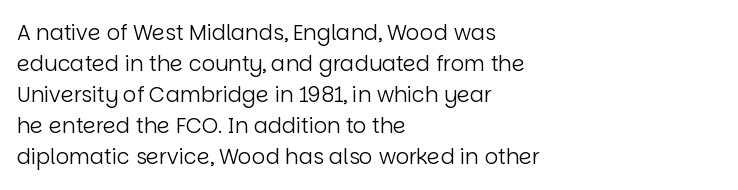
Q: Is the text bold? A: No.
Q: Is the text italic (slanted)? A: No, it is upright.
Q: Is the text underlined? A: No.
Q: How is the paragraph aligned? A: Left-aligned.
Q: Is the spacing between letters normal or unusually wide? A: Normal.
Q: Is the spacing between lines tight, normal or loose? A: Normal.
